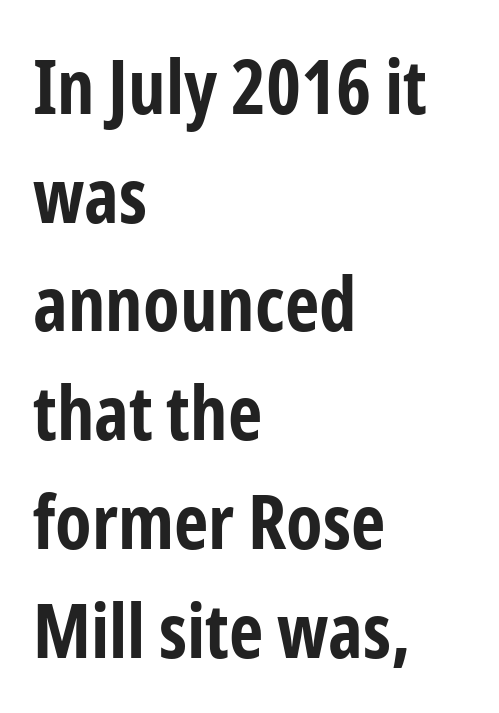
The image shows 75 px bold, condensed sans-serif type, upright; set left-aligned, normal line spacing (1.45x), normal letter spacing, not underlined; low stroke contrast and a medium x-height.
